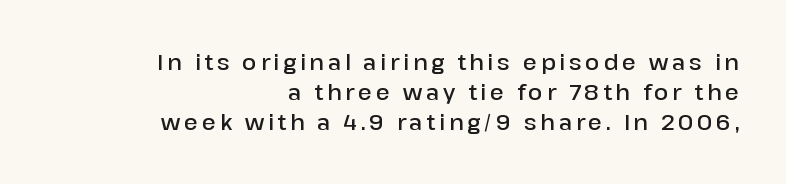
Q: Is the text bold? A: Semi-bold.
Q: Is the text italic (slanted)? A: No, it is upright.
Q: Is the text underlined? A: No.
Q: How is the paragraph aligned? A: Right-aligned.
Q: Is the spacing between lines tight, normal or loose? A: Normal.
